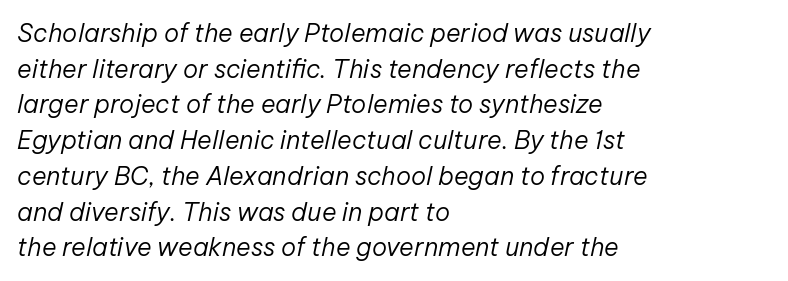
The image shows 25 px text type, italic (leaning right); set left-aligned, normal line spacing (1.43x), normal letter spacing, not underlined.
